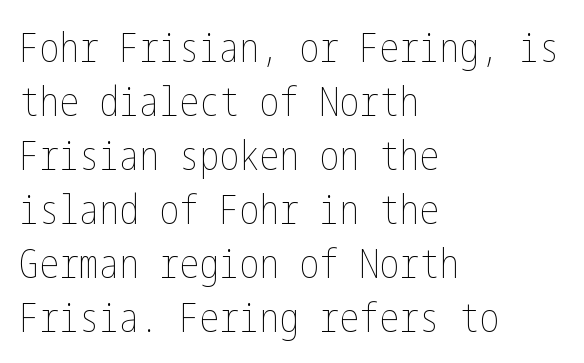
Plain, unruled lines of type. Quick note: not italic, upright. Quick note: interline space is typical. Casual observation: everything's shoved over to the left. Counters stay open thanks to moderate or lighter strokes.
